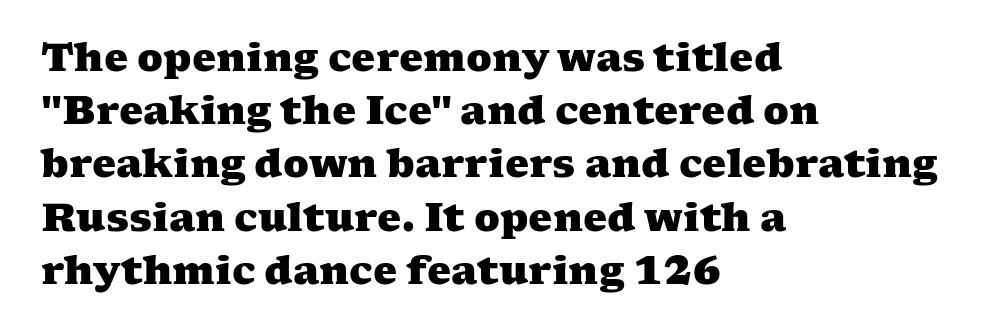
How heavy is the stroke? Heavy — this is a bold. Casual observation: everything's shoved over to the left. The designer went with a serif here, giving each stem small feet. Honestly, the letter spacing is just normal — you wouldn't notice it. This block has exactly the height ordinary leading produces.
